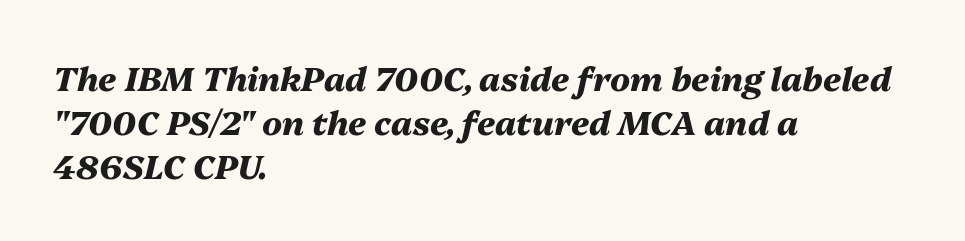
{"italic": "yes", "lean": "right", "slant_degrees": 13, "bold": "yes", "weight": "heavy", "width": "normal", "stroke_contrast": "medium", "x_height": "medium", "monospaced": "no", "underline": "no", "align": "left", "line_spacing": "normal", "line_spacing_ratio": 1.33, "letter_spacing": "normal", "letter_spacing_em": 0.0, "glyph_px": 33}
